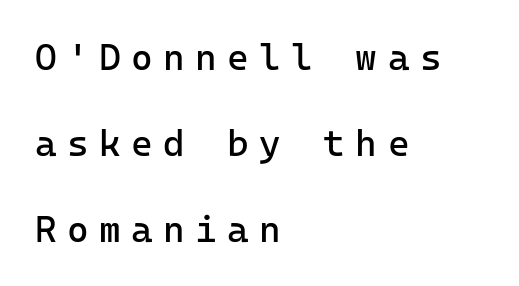
{"serif": "no", "italic": "no", "bold": "no", "weight": "regular", "width": "normal", "stroke_contrast": "low", "x_height": "medium", "monospaced": "yes", "underline": "no", "align": "left", "line_spacing": "loose", "line_spacing_ratio": 2.32, "letter_spacing": "wide", "letter_spacing_em": 0.28, "glyph_px": 37}
